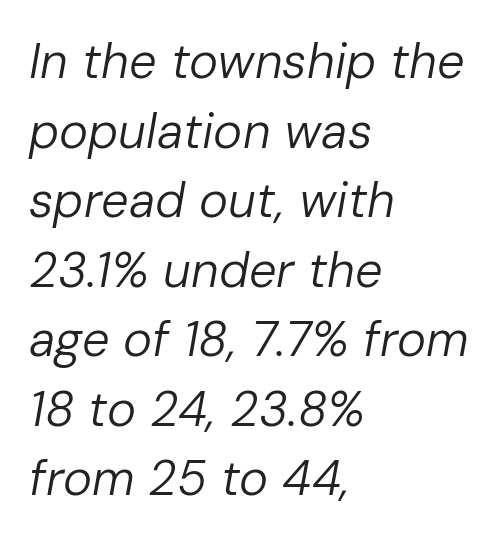
Words float on clear page, feet unadorned. Summary of weight: not heavy and not bold. Tracking here is standard; glyphs follow each other at the usual distance. Here the designer chose a conventional face with non-uniform glyph widths. Yep, that's italic — everything's leaning. A student would call this left alignment; a typographer would say flush left, rag right.
